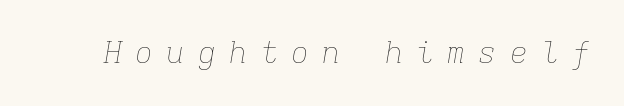
This sample has the even, mechanical cadence of fixed-width lettering. No heavy texture on the line: the type isn't bold. Honestly, the letter spacing is so wide it's the main thing you notice. This is oblique type, the kind used for emphasis or titles.
